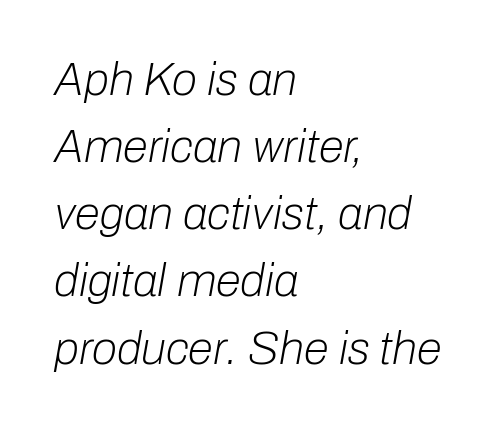
Q: Is the text bold? A: No.
Q: Is the text italic (slanted)? A: Yes, it leans right by about 10 degrees.
Q: Is the text underlined? A: No.
Q: How is the paragraph aligned? A: Left-aligned.
Q: Is the spacing between letters normal or unusually wide? A: Normal.
Q: Is the spacing between lines tight, normal or loose? A: Normal.
Q: Width (condensed, normal, or wide)? A: Normal.
Q: Stroke contrast? A: Low.
Q: x-height? A: Medium.
Q: Monospaced? A: No.
